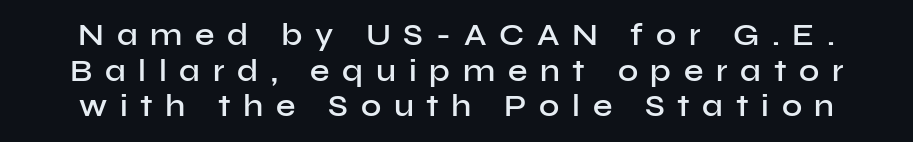
To sum up the face: it is a sans, with no serifs. The rendering uses natural spacing where letterforms have individual widths. The area under the type is left untouched. In terms of posture, this sample is upright. Tracking value appears strongly positive — letters spread wide.
